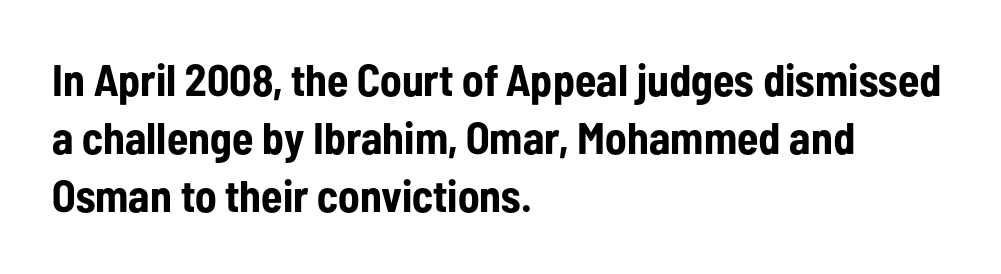
What weight is shown? A full bold with thick strokes. Normally led — the rows are evenly, conventionally spaced. Visually the block forms a straight wall on the left and a jagged coastline on the right. The characters display no serif detailing; their extremities are plain. Is the letter spacing exaggerated? No — it looks like the ordinary default.
